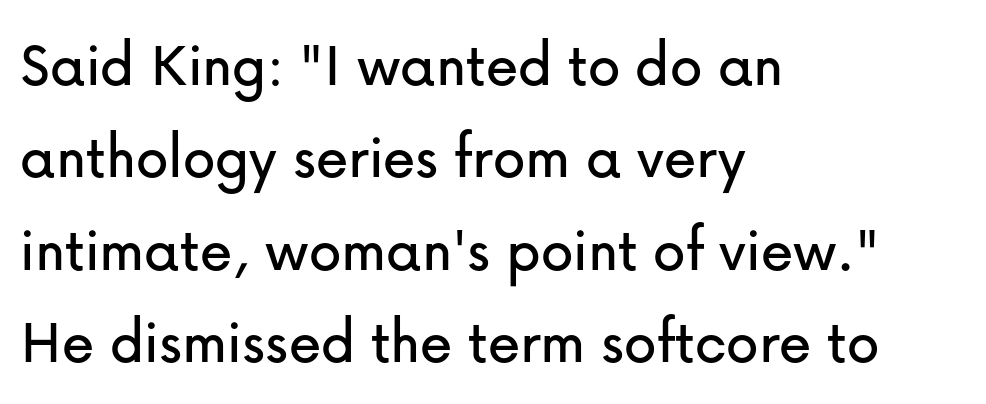
{"serif": "no", "italic": "no", "width": "normal", "stroke_contrast": "low", "x_height": "medium", "monospaced": "no", "underline": "no", "align": "left", "line_spacing": "normal", "line_spacing_ratio": 1.42, "letter_spacing": "normal", "letter_spacing_em": 0.0, "glyph_px": 65}
